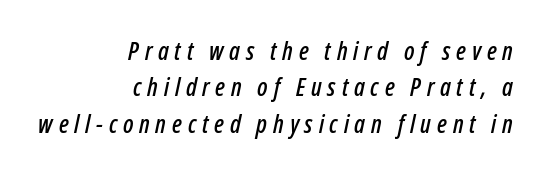
{"italic": "yes", "lean": "right", "slant_degrees": 12, "underline": "no", "align": "right", "line_spacing": "normal", "line_spacing_ratio": 1.46, "letter_spacing": "wide", "letter_spacing_em": 0.23, "glyph_px": 25}
